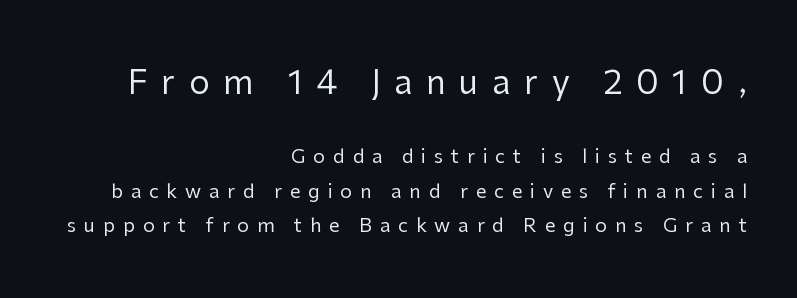
The image shows 33 px regular-weight sans-serif type, upright; set right-aligned, line spacing 1.83x, unusually wide letter spacing (+0.41 em), not underlined; the first (top) block is 1.74x larger; low stroke contrast and a medium x-height.
